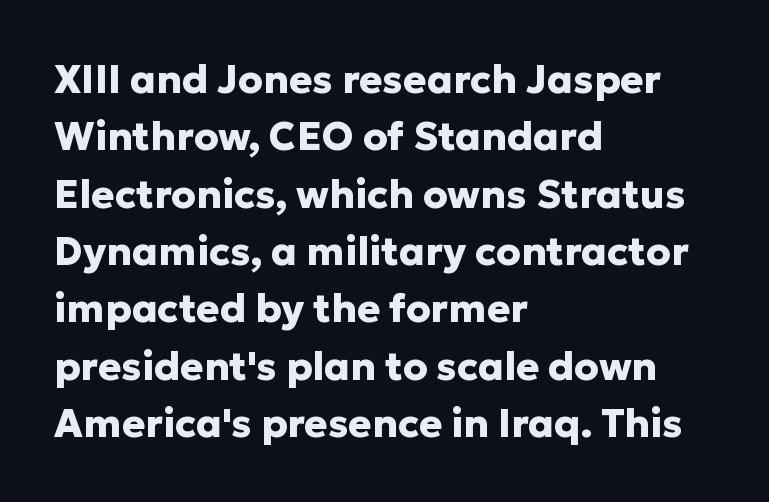
The image shows 39 px heavy sans-serif type, upright; set left-aligned, normal line spacing (1.47x), normal letter spacing, not underlined; low stroke contrast and a medium x-height.
